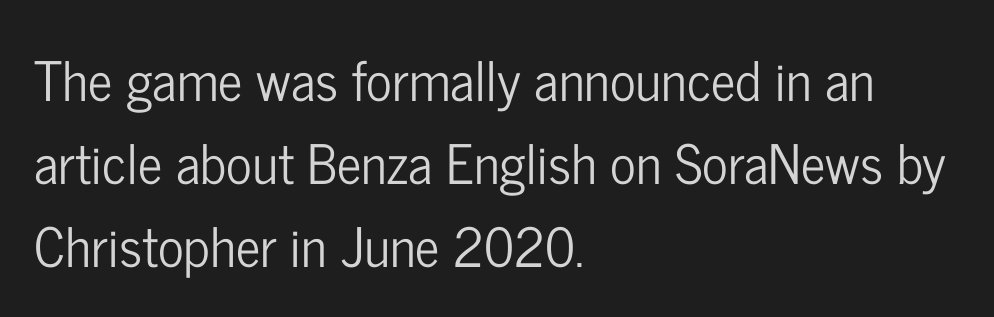
Check under the words: just untouched page. Spacing verdict: proportional, widths tailored to each character. The characters display no serif detailing; their extremities are plain. Successive baselines arrive at the customary interval. Rendered with straight, roman letterforms.
